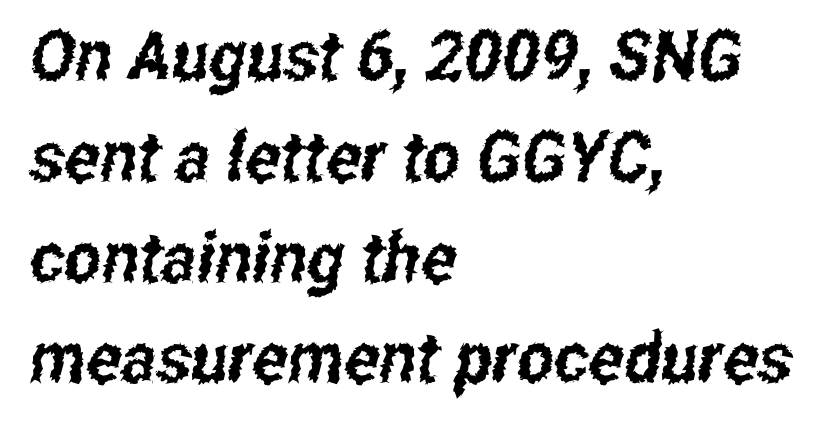
The image shows 70 px condensed sans-serif type; set left-aligned, normal line spacing (1.44x), normal letter spacing, not underlined; low stroke contrast and a medium x-height.
